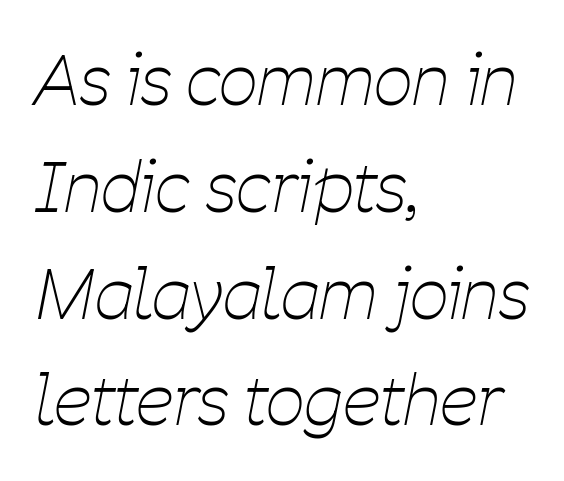
Line starts are locked; line ends wander. The rendering applies a slant to the glyphs. Decoration check: the copy has no underline. If you measured baseline to baseline, you'd find a middling distance. The cut favours lightness, reaching ordinary text weight at its darkest. Note the varied advance widths — an 'i' is clearly narrower than an 'm'.
